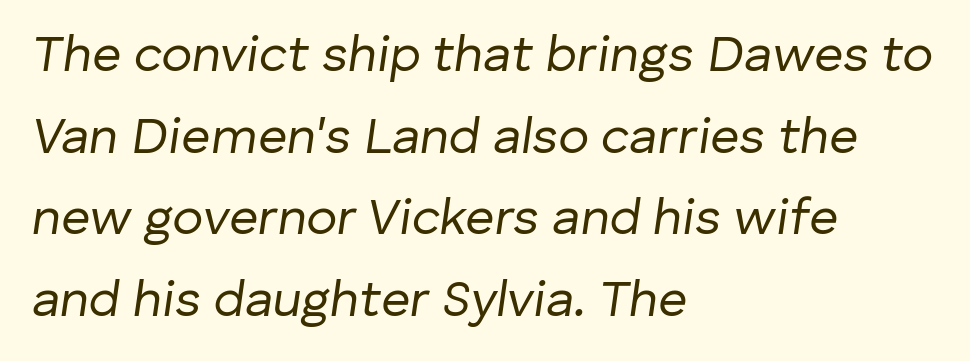
The image shows 51 px regular-weight type, italic (leaning right); set left-aligned, normal line spacing (1.6x), normal letter spacing, not underlined; low stroke contrast and a medium x-height.
